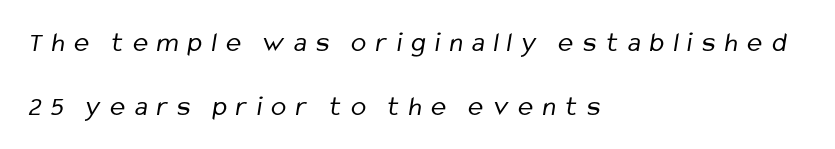
Q: Is the text bold? A: No.
Q: Is the typeface a serif or a sans-serif typeface? A: Sans-serif.
Q: Is the text underlined? A: No.
Q: How is the paragraph aligned? A: Left-aligned.
Q: Is the spacing between letters normal or unusually wide? A: Unusually wide.
Q: Is the spacing between lines tight, normal or loose? A: Loose.
Q: Width (condensed, normal, or wide)? A: Condensed.
Q: Stroke contrast? A: Low.
Q: x-height? A: Medium.
Q: Monospaced? A: No.
